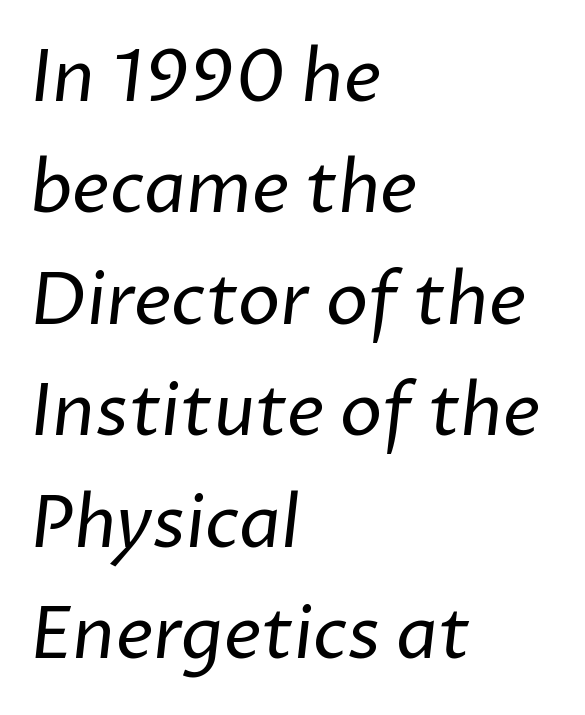
The image shows 71 px regular-weight sans-serif type; set left-aligned, normal line spacing (1.57x), normal letter spacing, not underlined; low stroke contrast and a medium x-height.
